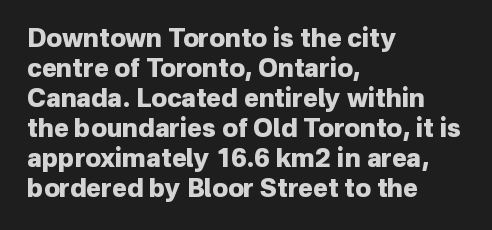
{"italic": "no", "bold": "yes", "underline": "no", "align": "left", "line_spacing_ratio": 1.2, "letter_spacing": "normal", "letter_spacing_em": 0.0, "glyph_px": 25}
